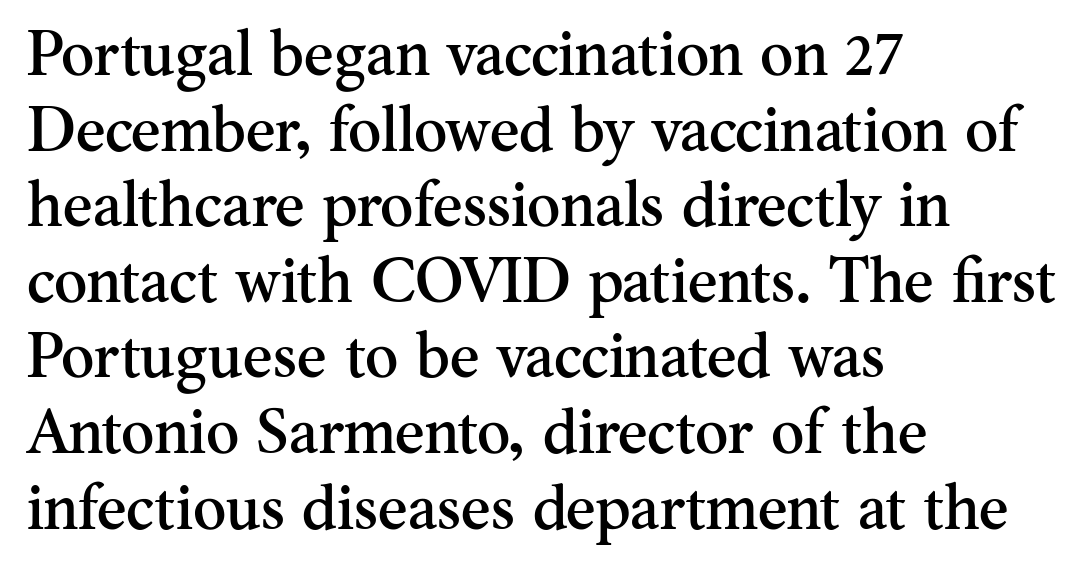
{"serif": "yes", "italic": "no", "width": "normal", "stroke_contrast": "medium", "x_height": "small", "monospaced": "no", "underline": "no", "align": "left", "line_spacing_ratio": 1.2, "letter_spacing": "normal", "letter_spacing_em": 0.0, "glyph_px": 63}
